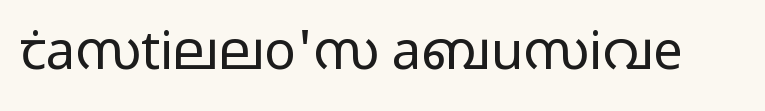
Q: Is the text bold? A: No.
Q: Is the text italic (slanted)? A: No, it is upright.
Q: Is the typeface a serif or a sans-serif typeface? A: Sans-serif.
Q: Is the text underlined? A: No.
Q: Is the spacing between letters normal or unusually wide? A: Normal.
Q: Width (condensed, normal, or wide)? A: Wide.
Q: Stroke contrast? A: Low.
Q: x-height? A: Medium.
Q: Monospaced? A: No.
